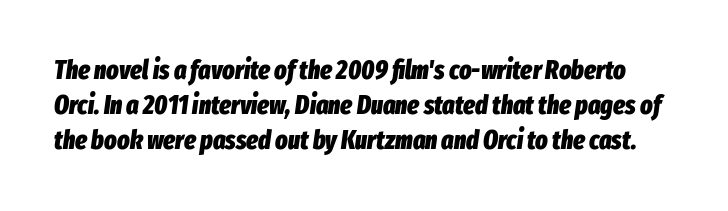
The image shows 26 px bold type, italic (leaning right); set normal line spacing (1.35x), normal letter spacing, not underlined.
